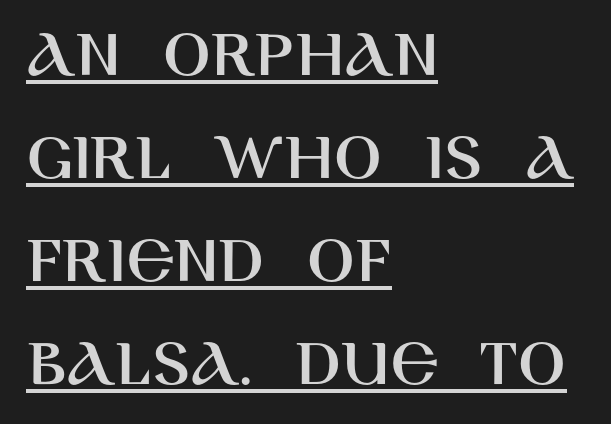
The image shows 70 px sans-serif type, upright; set left-aligned, normal line spacing (1.47x), normal letter spacing, underlined; high stroke contrast and a large x-height.
